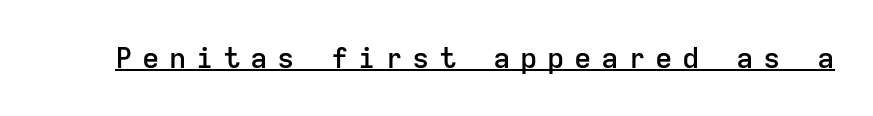
{"serif": "no", "italic": "no", "bold": "semi", "weight": "semibold", "width": "normal", "stroke_contrast": "low", "x_height": "medium", "monospaced": "yes", "underline": "yes", "letter_spacing": "wide", "letter_spacing_em": 0.33, "glyph_px": 29}
